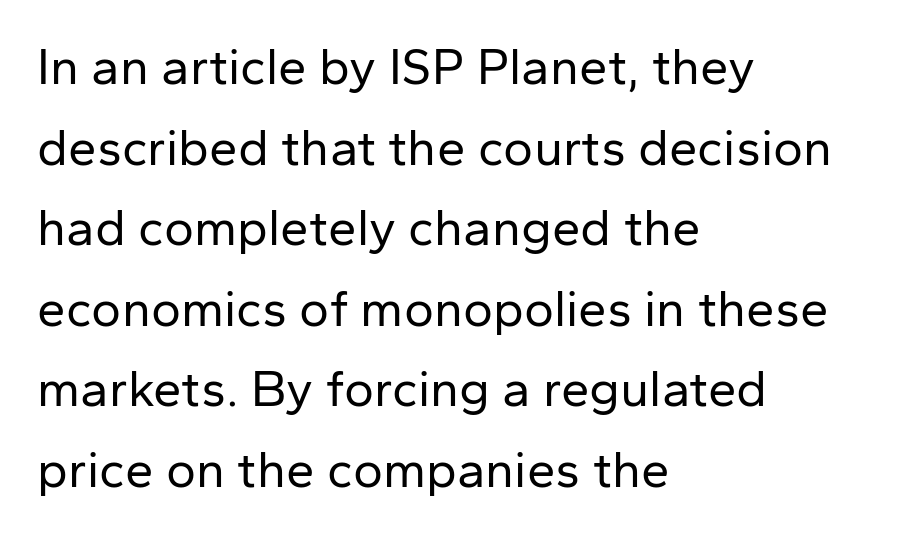
{"serif": "no", "italic": "no", "bold": "no", "weight": "regular", "width": "normal", "stroke_contrast": "low", "x_height": "medium", "monospaced": "no", "underline": "no", "align": "left", "line_spacing": "normal", "line_spacing_ratio": 1.58, "letter_spacing": "normal", "letter_spacing_em": 0.0, "glyph_px": 51}
